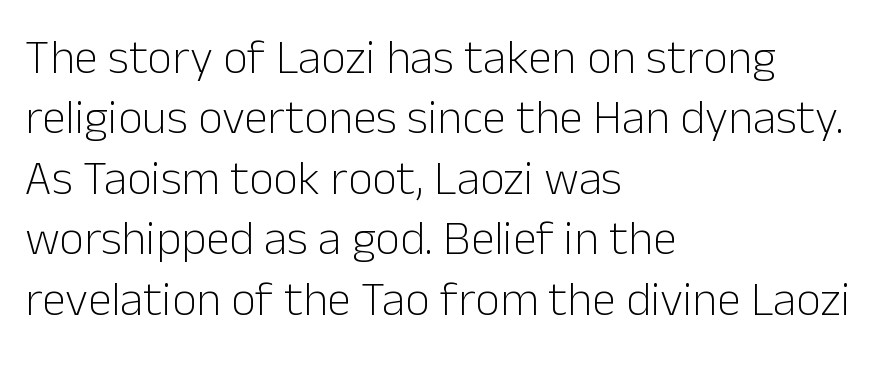
The image shows 48 px light sans-serif type, upright; set left-aligned, normal line spacing (1.26x), normal letter spacing, not underlined; low stroke contrast and a medium x-height.
